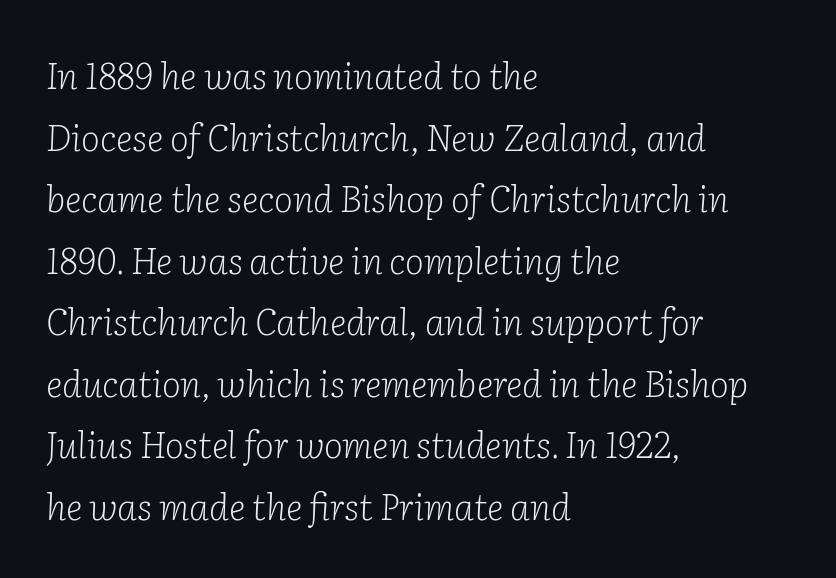
{"serif": "yes", "italic": "yes", "lean": "right", "slant_degrees": 2, "bold": "no", "weight": "light", "width": "normal", "stroke_contrast": "low", "x_height": "medium", "monospaced": "no", "underline": "no", "align": "left", "line_spacing_ratio": 1.71, "letter_spacing": "normal", "letter_spacing_em": 0.0, "glyph_px": 36}
